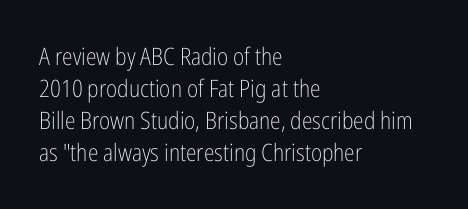
{"italic": "no", "bold": "no", "underline": "no", "align": "left", "line_spacing": "normal", "line_spacing_ratio": 1.34, "letter_spacing": "normal", "letter_spacing_em": 0.0, "glyph_px": 24}
